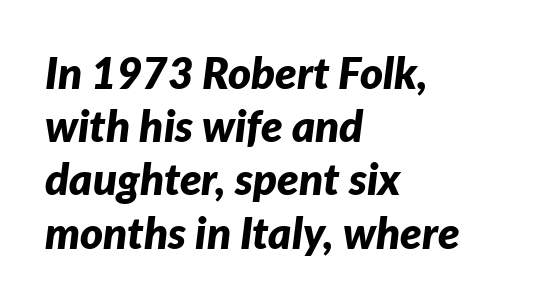
Q: Is the text bold? A: Yes.
Q: Is the text italic (slanted)? A: Yes, it leans right by about 7 degrees.
Q: Is the text underlined? A: No.
Q: How is the paragraph aligned? A: Left-aligned.
Q: Is the spacing between letters normal or unusually wide? A: Normal.
Q: Width (condensed, normal, or wide)? A: Normal.
Q: Stroke contrast? A: Low.
Q: x-height? A: Medium.
Q: Monospaced? A: No.
